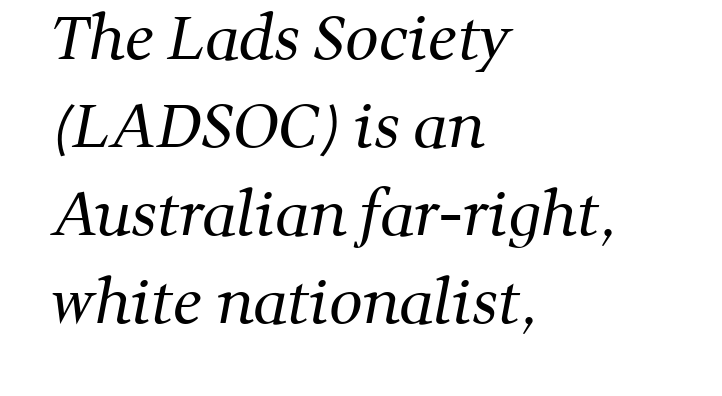
Q: Is the text bold? A: No.
Q: Is the typeface a serif or a sans-serif typeface? A: Serif.
Q: Is the text underlined? A: No.
Q: How is the paragraph aligned? A: Left-aligned.
Q: Is the spacing between letters normal or unusually wide? A: Normal.
Q: Is the spacing between lines tight, normal or loose? A: Normal.
Q: Width (condensed, normal, or wide)? A: Normal.
Q: Stroke contrast? A: Medium.
Q: x-height? A: Medium.
Q: Monospaced? A: No.
